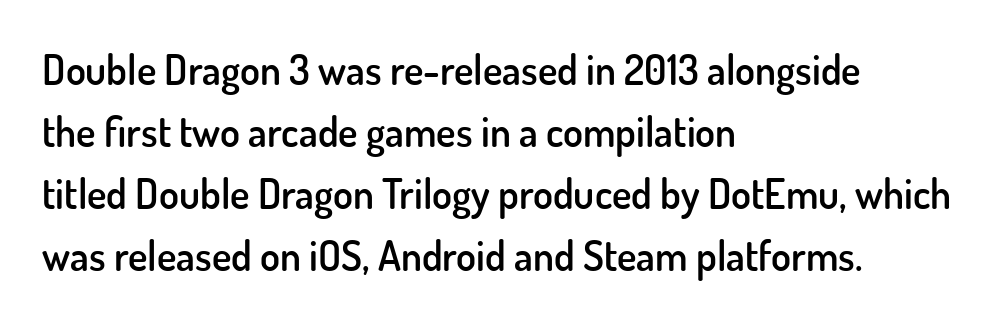
{"serif": "no", "italic": "no", "bold": "semi", "weight": "semibold", "width": "normal", "stroke_contrast": "low", "x_height": "small", "monospaced": "no", "underline": "no", "align": "left", "line_spacing": "normal", "line_spacing_ratio": 1.51, "letter_spacing": "normal", "letter_spacing_em": 0.0, "glyph_px": 41}
